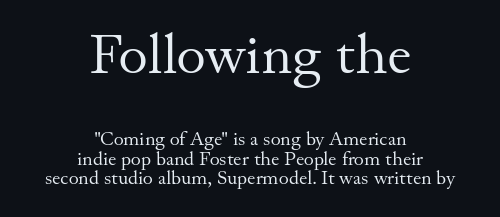
{"serif": "yes", "italic": "no", "bold": "no", "weight": "regular", "width": "normal", "stroke_contrast": "medium", "x_height": "small", "monospaced": "no", "underline": "no", "align": "center", "line_spacing": "tight", "line_spacing_ratio": 1.05, "letter_spacing": "normal", "letter_spacing_em": 0.0, "larger_block": "first", "size_ratio": 2.95, "glyph_px": 56}
